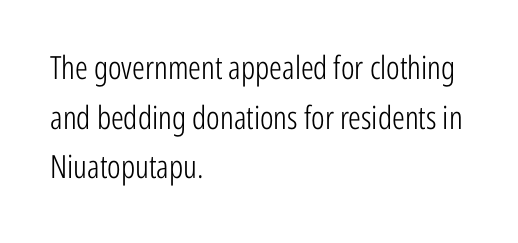
Q: Is the text bold? A: No.
Q: Is the text italic (slanted)? A: No, it is upright.
Q: Is the typeface a serif or a sans-serif typeface? A: Sans-serif.
Q: Is the text underlined? A: No.
Q: How is the paragraph aligned? A: Left-aligned.
Q: Is the spacing between letters normal or unusually wide? A: Normal.
Q: Is the spacing between lines tight, normal or loose? A: Normal.
Q: Width (condensed, normal, or wide)? A: Condensed.
Q: Stroke contrast? A: Low.
Q: x-height? A: Medium.
Q: Monospaced? A: No.
